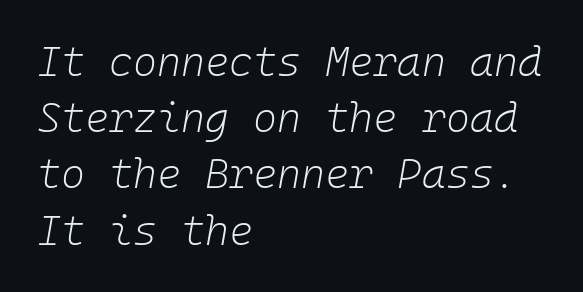
Q: Is the text bold? A: No.
Q: Is the text italic (slanted)? A: Yes, it leans right by about 10 degrees.
Q: Is the text underlined? A: No.
Q: How is the paragraph aligned? A: Left-aligned.
Q: Is the spacing between letters normal or unusually wide? A: Normal.
Q: Is the spacing between lines tight, normal or loose? A: Normal.
Q: Width (condensed, normal, or wide)? A: Normal.
Q: Stroke contrast? A: Low.
Q: x-height? A: Medium.
Q: Monospaced? A: Yes.
